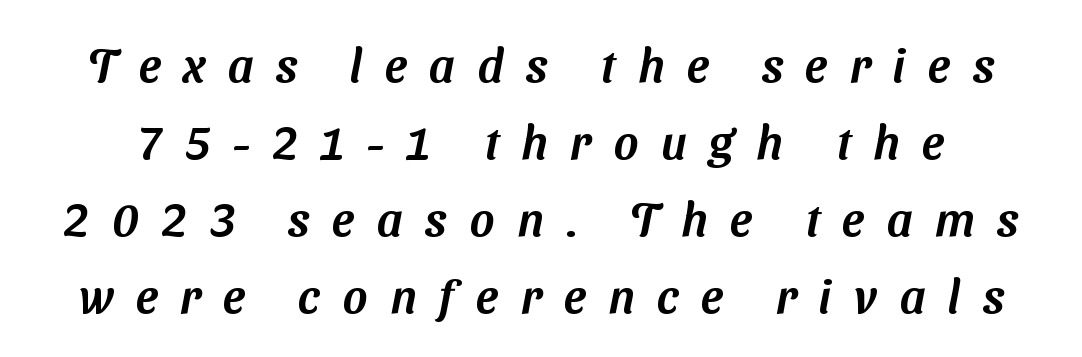
The designer went with a sans here, leaving each stem footless. What's the leading like? Ordinary, nothing unusual. Honestly, the letter spacing is so wide it's the main thing you notice. Letters rest on an invisible, unmarked baseline. Each letter keeps its own natural width here, so spacing adapts to shape.
